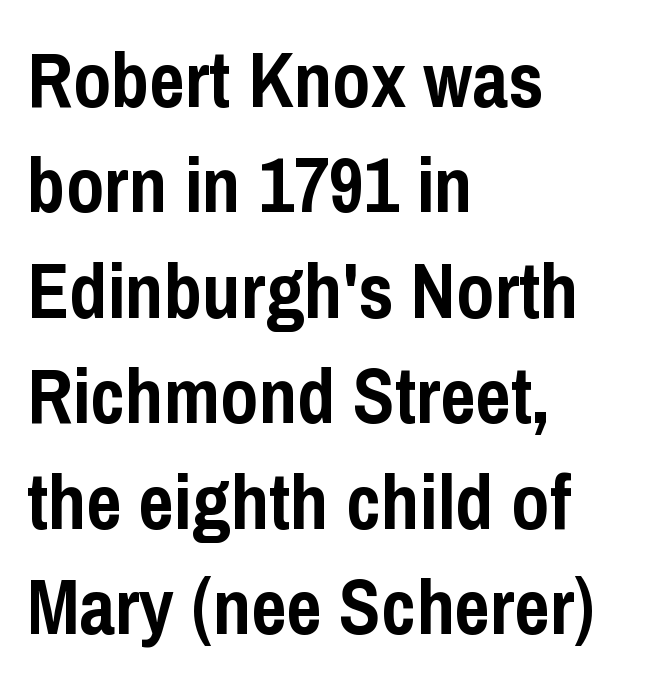
Q: Is the text bold? A: Yes.
Q: Is the text italic (slanted)? A: No, it is upright.
Q: Is the typeface a serif or a sans-serif typeface? A: Sans-serif.
Q: Is the text underlined? A: No.
Q: How is the paragraph aligned? A: Left-aligned.
Q: Is the spacing between letters normal or unusually wide? A: Normal.
Q: Is the spacing between lines tight, normal or loose? A: Normal.
Q: Width (condensed, normal, or wide)? A: Condensed.
Q: Stroke contrast? A: Low.
Q: x-height? A: Medium.
Q: Monospaced? A: No.
